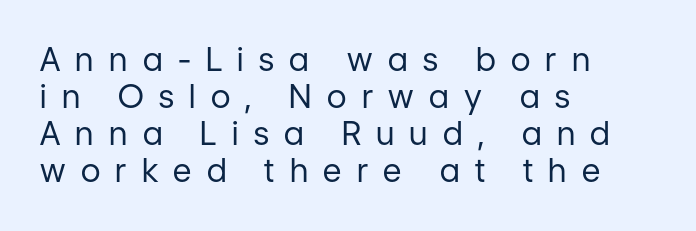
Looks like regular typesetting: each glyph gets only the width it needs. This is sans-serif lettering, the kind often seen on screens and signage. Glyph-to-glyph distance is far greater than everyday printed text. Leftover space on each line is placed entirely after the last word.
